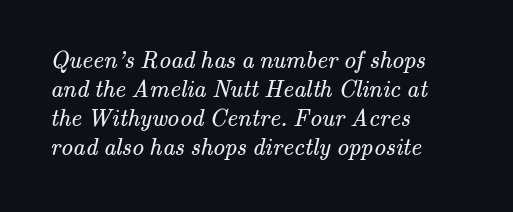
The passage shown is not underscored anywhere. This rendering uses left alignment, leaving the right contour irregular. Standard letterfit; no display-style spreading of the glyphs. Is the stroke heavy? The answer is a plain regular-or-lighter.
